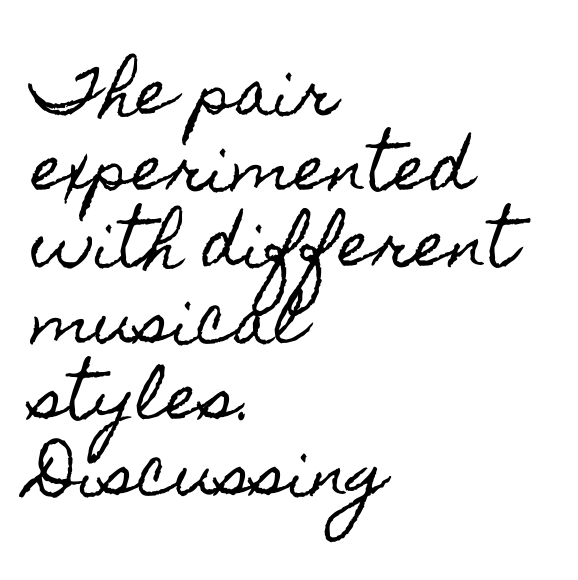
{"width": "condensed", "x_height": "small", "monospaced": "no", "underline": "no", "align": "left", "line_spacing": "normal", "line_spacing_ratio": 1.25, "letter_spacing": "normal", "letter_spacing_em": 0.0, "glyph_px": 61}
